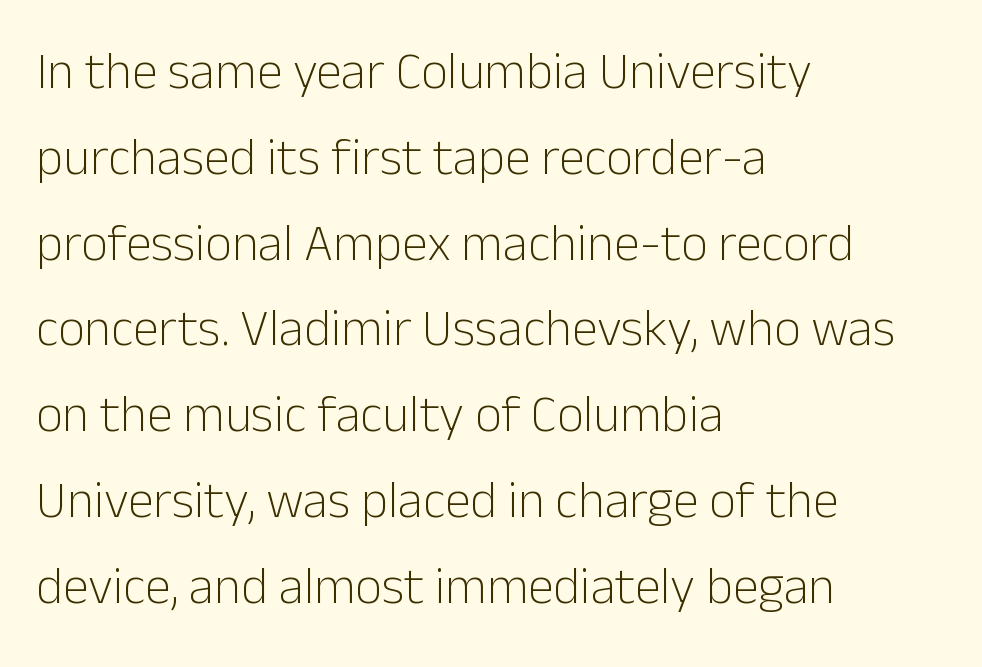
Q: Is the text bold? A: No.
Q: Is the text italic (slanted)? A: No, it is upright.
Q: Is the typeface a serif or a sans-serif typeface? A: Sans-serif.
Q: Is the text underlined? A: No.
Q: How is the paragraph aligned? A: Left-aligned.
Q: Is the spacing between letters normal or unusually wide? A: Normal.
Q: Is the spacing between lines tight, normal or loose? A: Normal.
Q: Width (condensed, normal, or wide)? A: Normal.
Q: Stroke contrast? A: Low.
Q: x-height? A: Medium.
Q: Monospaced? A: No.
